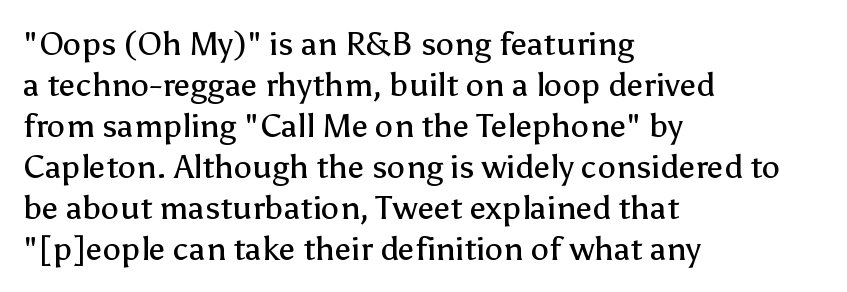
Q: Is the text bold? A: No.
Q: Is the text italic (slanted)? A: No, it is upright.
Q: Is the typeface a serif or a sans-serif typeface? A: Sans-serif.
Q: Is the text underlined? A: No.
Q: How is the paragraph aligned? A: Left-aligned.
Q: Is the spacing between letters normal or unusually wide? A: Normal.
Q: Width (condensed, normal, or wide)? A: Normal.
Q: Stroke contrast? A: Low.
Q: x-height? A: Medium.
Q: Monospaced? A: No.
